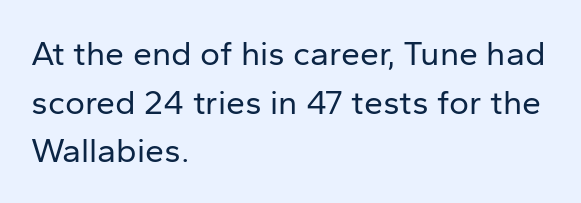
The image shows 34 px regular-weight sans-serif type, upright; set left-aligned, normal line spacing (1.43x), normal letter spacing, not underlined; low stroke contrast and a medium x-height.
